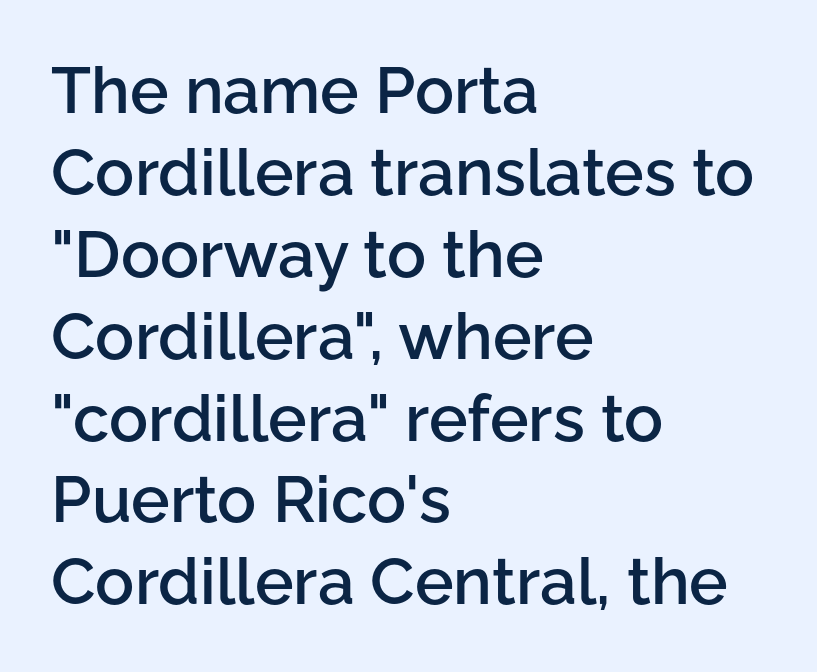
Posture: straight, roman, zero tilt. Font category for this specimen: sans-serif. In terms of leading, this rendering sits right in the middle. As a designer I'd log this as weight 600, semibold. The line texture is even and compact thanks to regular tracking. This sample has the flowing, uneven cadence of proportional lettering.
